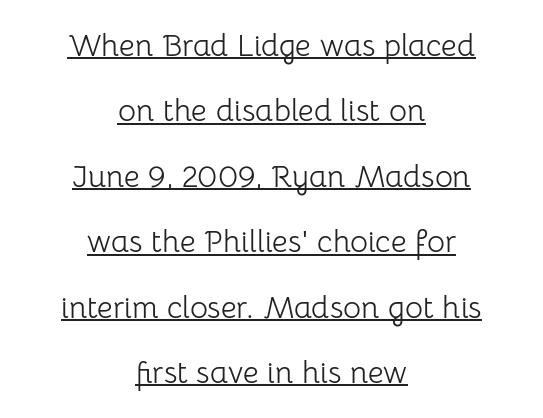
Here the designer chose a conventional face with non-uniform glyph widths. Is the letter spacing exaggerated? No — it looks like the ordinary default. If you drew a line through each stem, it would be perfectly vertical. Typeset on center — no edge is straight. What decoration does the sample have? An underline. Typographically, this falls in the sans-serif category.
